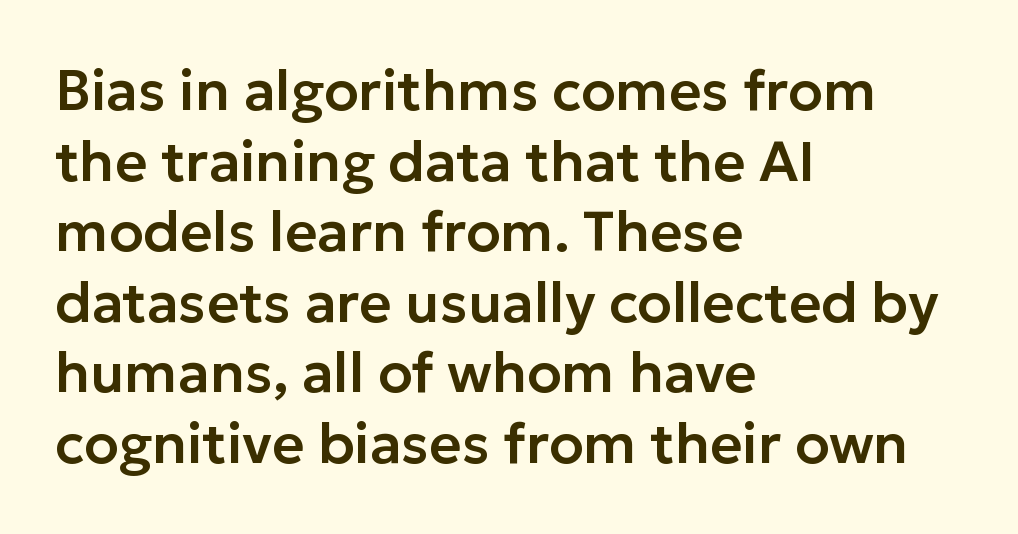
Q: Is the text italic (slanted)? A: No, it is upright.
Q: Is the typeface a serif or a sans-serif typeface? A: Sans-serif.
Q: Is the text underlined? A: No.
Q: How is the paragraph aligned? A: Left-aligned.
Q: Is the spacing between letters normal or unusually wide? A: Normal.
Q: Is the spacing between lines tight, normal or loose? A: Normal.
Q: Width (condensed, normal, or wide)? A: Normal.
Q: Stroke contrast? A: Low.
Q: x-height? A: Medium.
Q: Monospaced? A: No.
